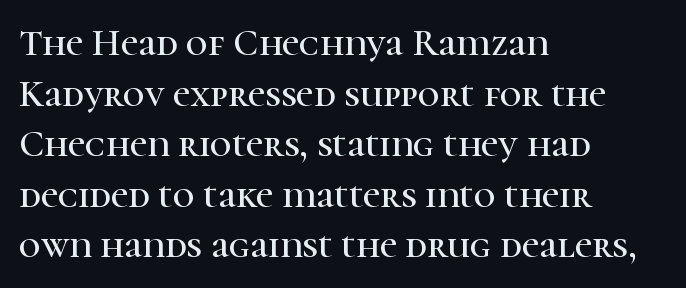
Q: Is the text italic (slanted)? A: No, it is upright.
Q: Is the typeface a serif or a sans-serif typeface? A: Serif.
Q: Is the text underlined? A: No.
Q: How is the paragraph aligned? A: Left-aligned.
Q: Is the spacing between letters normal or unusually wide? A: Normal.
Q: Is the spacing between lines tight, normal or loose? A: Normal.
Q: Width (condensed, normal, or wide)? A: Normal.
Q: Stroke contrast? A: High.
Q: x-height? A: Medium.
Q: Monospaced? A: No.
